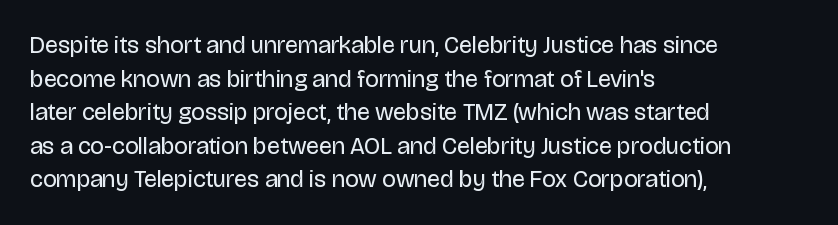
Q: Is the text bold? A: No.
Q: Is the text italic (slanted)? A: No, it is upright.
Q: Is the text underlined? A: No.
Q: How is the paragraph aligned? A: Left-aligned.
Q: Is the spacing between letters normal or unusually wide? A: Normal.
Q: Is the spacing between lines tight, normal or loose? A: Normal.
